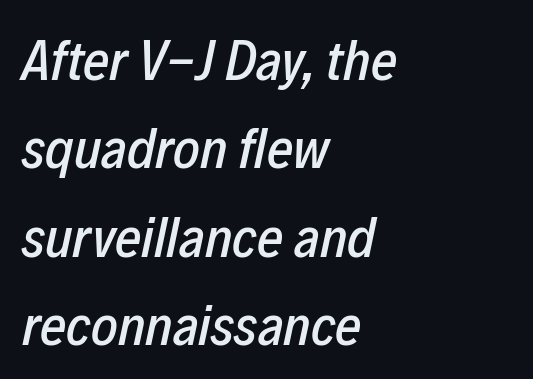
{"italic": "yes", "lean": "right", "slant_degrees": 12, "width": "condensed", "stroke_contrast": "low", "x_height": "medium", "monospaced": "no", "underline": "no", "align": "left", "line_spacing": "normal", "line_spacing_ratio": 1.55, "letter_spacing": "normal", "letter_spacing_em": 0.0, "glyph_px": 57}
